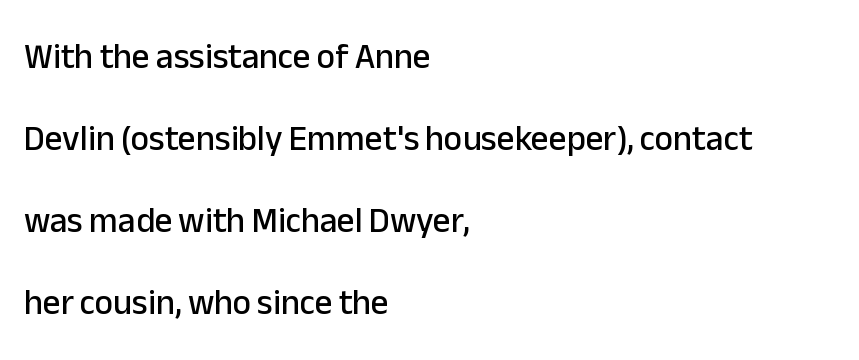
Words appear dense and cohesive because spacing is normal. The leading is generous, giving the passage an open texture. Stroke terminals: plain, sans-serif. This rendering features lettering with no underline. Style check: upright. This sample has the flowing, uneven cadence of proportional lettering.
